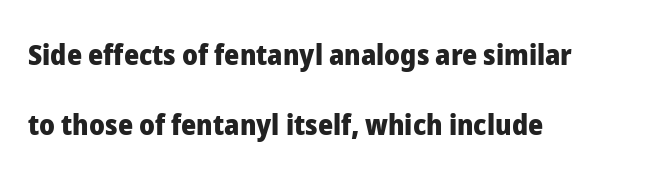
Q: Is the text bold? A: Yes.
Q: Is the text italic (slanted)? A: No, it is upright.
Q: Is the typeface a serif or a sans-serif typeface? A: Sans-serif.
Q: Is the text underlined? A: No.
Q: How is the paragraph aligned? A: Left-aligned.
Q: Is the spacing between letters normal or unusually wide? A: Normal.
Q: Is the spacing between lines tight, normal or loose? A: Loose.
Q: Width (condensed, normal, or wide)? A: Normal.
Q: Stroke contrast? A: Low.
Q: x-height? A: Medium.
Q: Monospaced? A: No.
